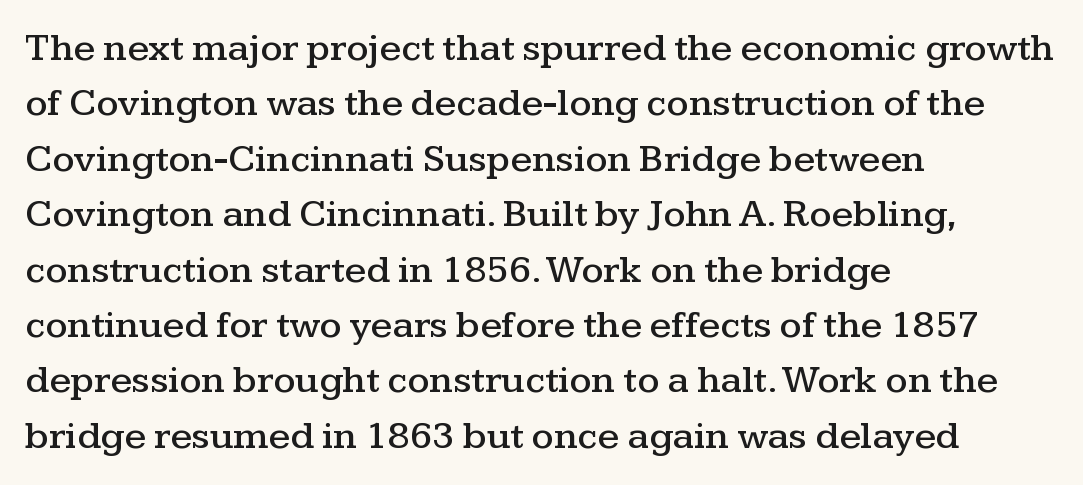
Which margin do the lines hug? The left one — the right edge is uneven. No word sits above an underline. Line spacing here is normal. Stroke terminals: seriffed. Ascenders rise straight up at ninety degrees.
